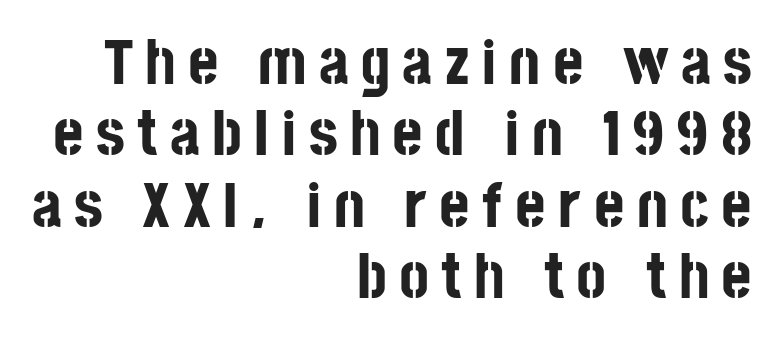
Descender tails drop into unmarked territory. This sample has the flowing, uneven cadence of proportional lettering. The paragraph shown leans on its right margin. These lines huddle together more closely than default settings would place them. This is the regular roman posture of the typeface.
